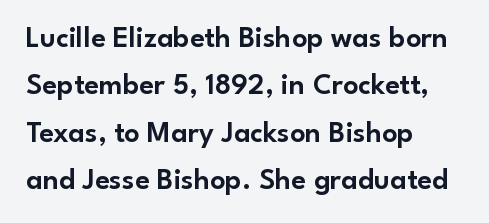
Q: Is the text italic (slanted)? A: No, it is upright.
Q: Is the typeface a serif or a sans-serif typeface? A: Sans-serif.
Q: Is the text underlined? A: No.
Q: How is the paragraph aligned? A: Left-aligned.
Q: Is the spacing between letters normal or unusually wide? A: Normal.
Q: Is the spacing between lines tight, normal or loose? A: Normal.
Q: Width (condensed, normal, or wide)? A: Normal.
Q: Stroke contrast? A: Low.
Q: x-height? A: Small.
Q: Monospaced? A: No.
